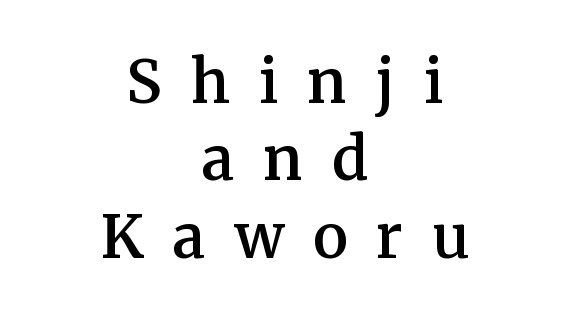
The image shows 59 px semibold serif type, upright; set centered, normal line spacing (1.31x), unusually wide letter spacing (+0.49 em), not underlined; medium stroke contrast and a medium x-height.
